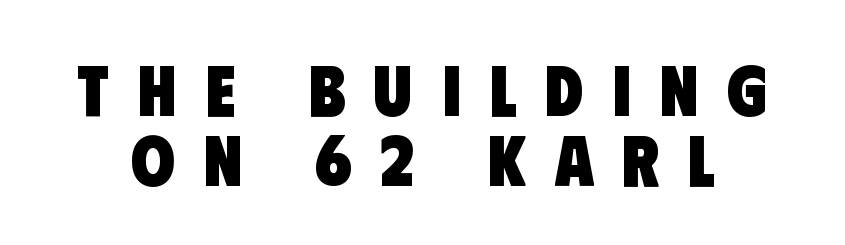
The image shows 71 px heavy, condensed sans-serif type; set tight line spacing (0.99x), unusually wide letter spacing (+0.4 em), not underlined; low stroke contrast and a large x-height.
